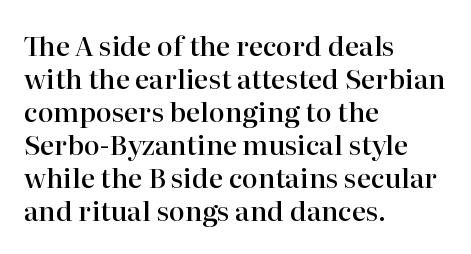
The image shows 27 px text type, upright; set left-aligned, line spacing 1.22x, normal letter spacing, not underlined.
